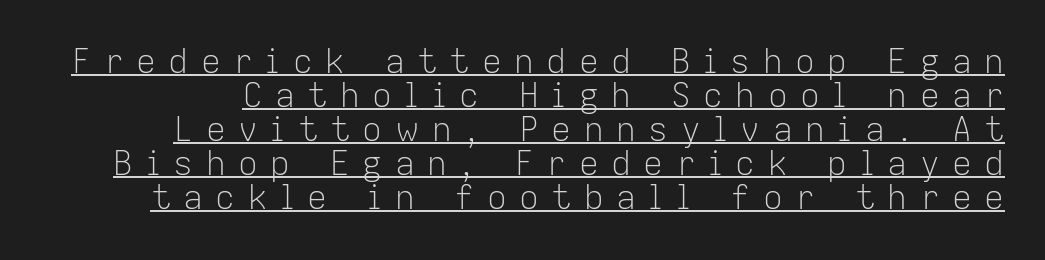
The image shows 33 px light sans-serif type, upright; set tight line spacing (1.03x), unusually wide letter spacing (+0.38 em), underlined; low stroke contrast and a medium x-height.
